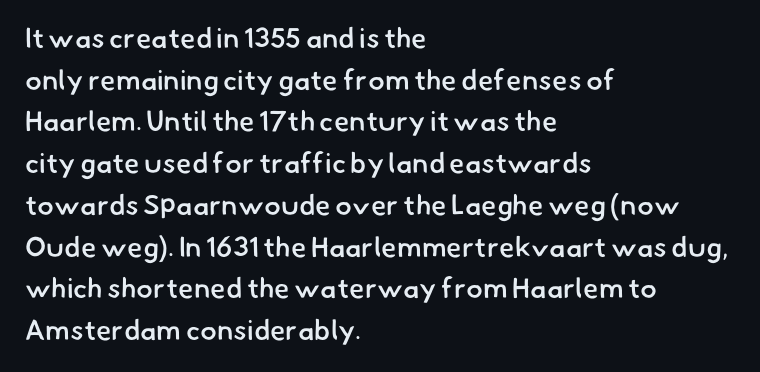
{"serif": "no", "bold": "semi", "weight": "semibold", "width": "normal", "stroke_contrast": "low", "x_height": "small", "monospaced": "no", "underline": "no", "align": "left", "line_spacing": "normal", "line_spacing_ratio": 1.49, "letter_spacing": "normal", "letter_spacing_em": 0.0, "glyph_px": 28}
